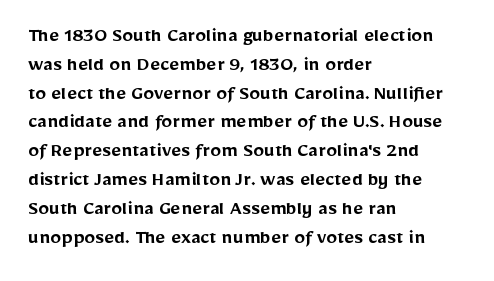
Q: Is the text bold? A: Semi-bold.
Q: Is the text italic (slanted)? A: No, it is upright.
Q: Is the text underlined? A: No.
Q: How is the paragraph aligned? A: Left-aligned.
Q: Is the spacing between letters normal or unusually wide? A: Normal.
Q: Is the spacing between lines tight, normal or loose? A: Normal.
